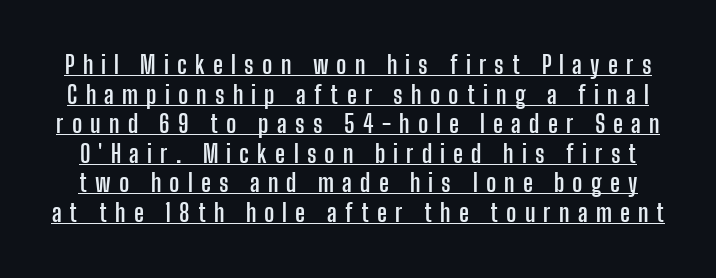
The image shows 24 px bold type, upright; set line spacing 1.23x, unusually wide letter spacing (+0.34 em), underlined.
